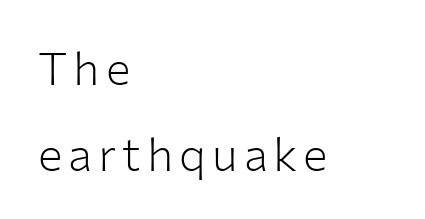
The image shows 46 px light sans-serif type, upright; set left-aligned, line spacing 1.86x, not underlined; low stroke contrast and a medium x-height.
